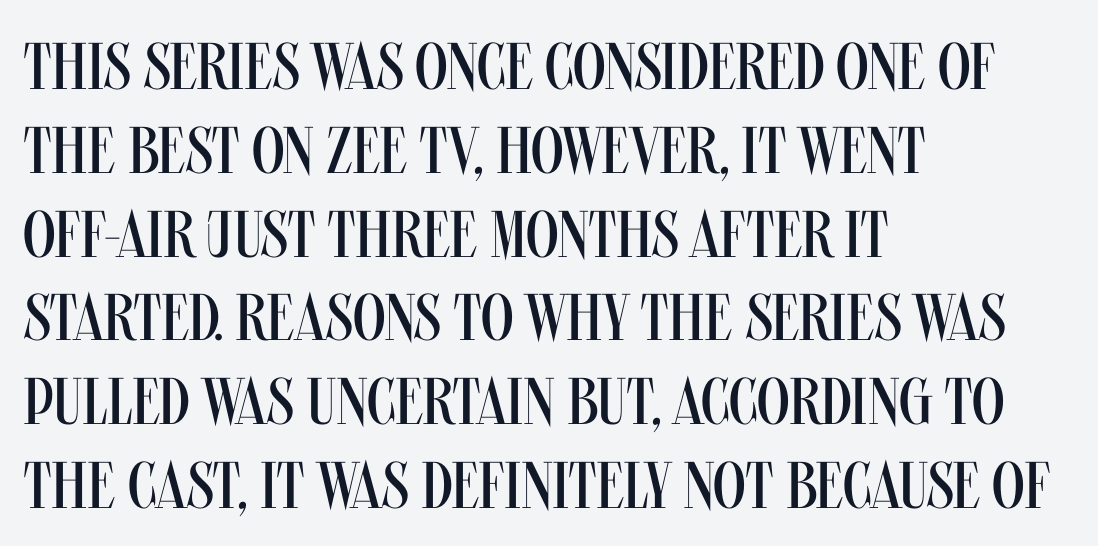
Q: Is the text bold? A: No.
Q: Is the text italic (slanted)? A: No, it is upright.
Q: Is the typeface a serif or a sans-serif typeface? A: Sans-serif.
Q: Is the text underlined? A: No.
Q: How is the paragraph aligned? A: Left-aligned.
Q: Is the spacing between letters normal or unusually wide? A: Normal.
Q: Is the spacing between lines tight, normal or loose? A: Normal.
Q: Width (condensed, normal, or wide)? A: Condensed.
Q: Stroke contrast? A: Medium.
Q: x-height? A: Large.
Q: Monospaced? A: No.
